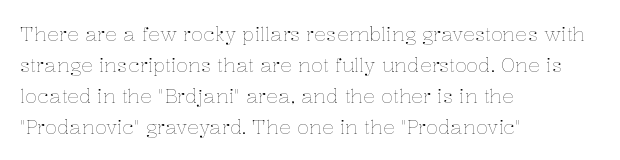
The face looks like a standard text weight, possibly lighter. The type is set solid horizontally, with unmodified tracking. The lettering stays uniformly vertical, giving the passage a roman look. Leading: standard. Casual observation: everything's shoved over to the left.
